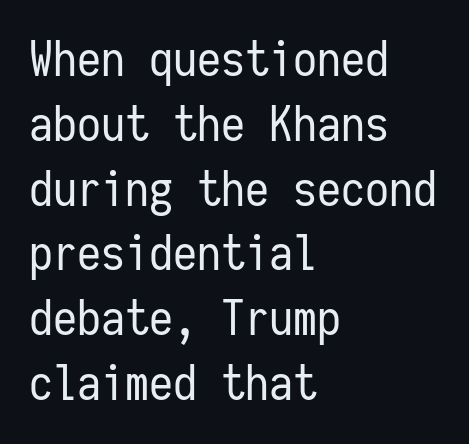
The image shows 48 px regular-weight, condensed sans-serif type, upright, monospaced; set left-aligned, normal line spacing (1.35x), normal letter spacing, not underlined; low stroke contrast and a medium x-height.
